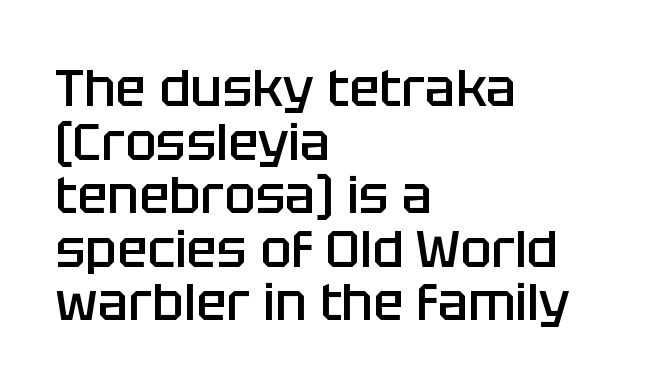
Serif or sans? Sans — the stroke terminals are bare. Letters rest on an invisible, unmarked baseline. Does the lettering tilt? It doesn't — this is upright. Does extra space separate the letters? No, they use regular spacing. The text block is weighted toward the left margin, trailing off unevenly rightward. Here the designer chose a conventional face with non-uniform glyph widths.
